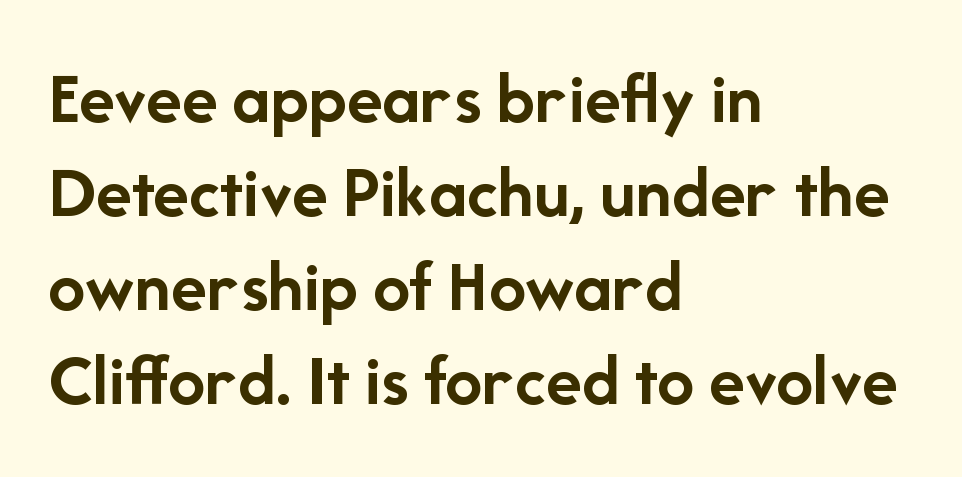
Q: Is the text bold? A: Yes.
Q: Is the text italic (slanted)? A: No, it is upright.
Q: Is the typeface a serif or a sans-serif typeface? A: Sans-serif.
Q: Is the text underlined? A: No.
Q: How is the paragraph aligned? A: Left-aligned.
Q: Is the spacing between letters normal or unusually wide? A: Normal.
Q: Is the spacing between lines tight, normal or loose? A: Normal.
Q: Width (condensed, normal, or wide)? A: Normal.
Q: Stroke contrast? A: Low.
Q: x-height? A: Medium.
Q: Monospaced? A: No.
